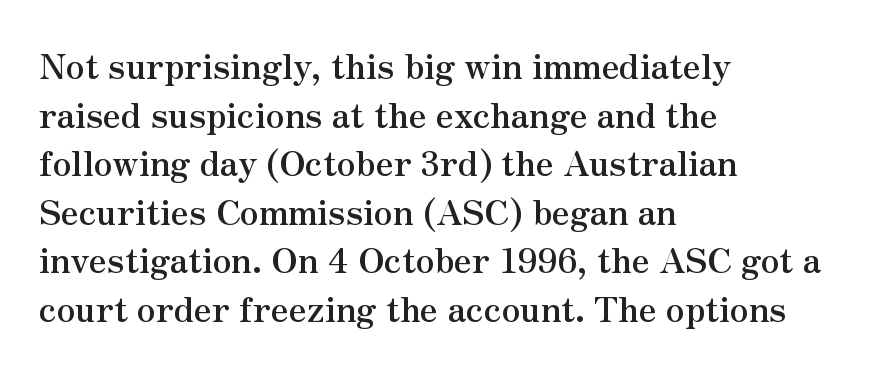
Q: Is the text bold? A: Yes.
Q: Is the text italic (slanted)? A: No, it is upright.
Q: Is the typeface a serif or a sans-serif typeface? A: Serif.
Q: Is the text underlined? A: No.
Q: How is the paragraph aligned? A: Left-aligned.
Q: Is the spacing between letters normal or unusually wide? A: Normal.
Q: Is the spacing between lines tight, normal or loose? A: Normal.
Q: Width (condensed, normal, or wide)? A: Normal.
Q: Stroke contrast? A: Medium.
Q: x-height? A: Small.
Q: Monospaced? A: No.
